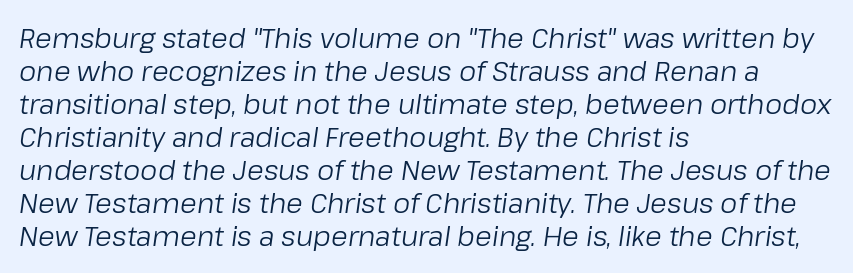
This is oblique type, the kind used for emphasis or titles. Look at the tracking — it's just the regular setting, nothing added. Any mark beneath the type? The region is blank. If you drew a ruler down the left edge, every line would touch it. Ink coverage per letter is moderate at most.
